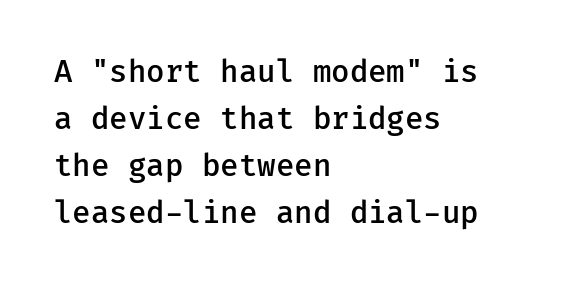
{"serif": "no", "italic": "no", "bold": "semi", "weight": "semibold", "width": "normal", "stroke_contrast": "low", "x_height": "medium", "monospaced": "yes", "underline": "no", "align": "left", "line_spacing": "normal", "line_spacing_ratio": 1.57, "letter_spacing": "normal", "letter_spacing_em": 0.0, "glyph_px": 30}
